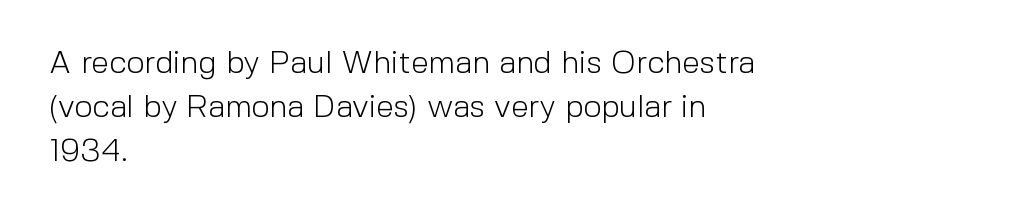
Q: Is the text bold? A: No.
Q: Is the text italic (slanted)? A: No, it is upright.
Q: Is the typeface a serif or a sans-serif typeface? A: Sans-serif.
Q: Is the text underlined? A: No.
Q: How is the paragraph aligned? A: Left-aligned.
Q: Is the spacing between letters normal or unusually wide? A: Normal.
Q: Is the spacing between lines tight, normal or loose? A: Normal.
Q: Width (condensed, normal, or wide)? A: Normal.
Q: x-height? A: Medium.
Q: Monospaced? A: No.
